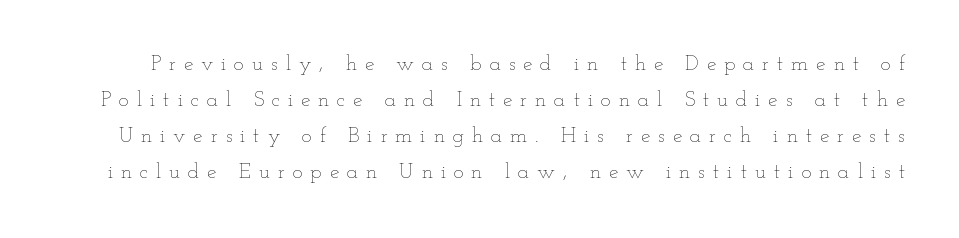
The image shows 21 px text type, upright; set line spacing 1.71x, unusually wide letter spacing (+0.38 em), not underlined.
